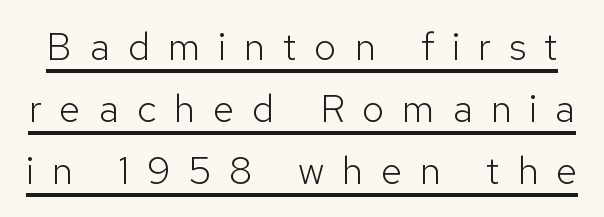
{"serif": "no", "italic": "no", "bold": "no", "weight": "light", "width": "normal", "stroke_contrast": "low", "x_height": "medium", "monospaced": "no", "underline": "yes", "line_spacing": "normal", "line_spacing_ratio": 1.59, "letter_spacing": "wide", "letter_spacing_em": 0.46, "glyph_px": 39}
